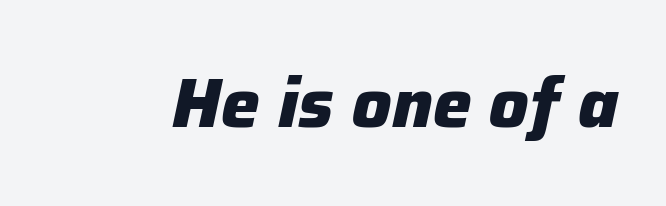
Q: Is the text bold? A: Yes.
Q: Is the text italic (slanted)? A: Yes, it leans right by about 12 degrees.
Q: Is the text underlined? A: No.
Q: Is the spacing between letters normal or unusually wide? A: Normal.
Q: Width (condensed, normal, or wide)? A: Normal.
Q: Stroke contrast? A: Low.
Q: x-height? A: Medium.
Q: Monospaced? A: No.
